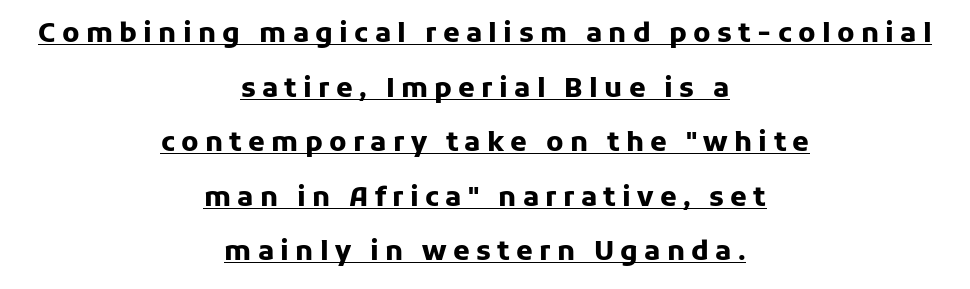
Q: Is the text bold? A: Yes.
Q: Is the text italic (slanted)? A: No, it is upright.
Q: Is the text underlined? A: Yes.
Q: How is the paragraph aligned? A: Centered.
Q: Is the spacing between letters normal or unusually wide? A: Unusually wide.
Q: Is the spacing between lines tight, normal or loose? A: Loose.
